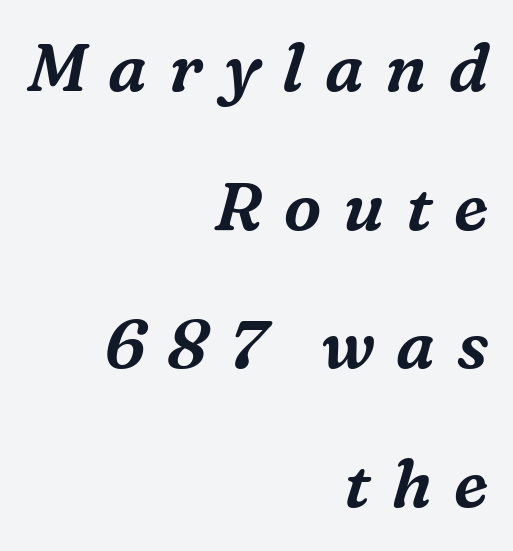
Q: Is the text italic (slanted)? A: Yes, it leans right by about 16 degrees.
Q: Is the typeface a serif or a sans-serif typeface? A: Serif.
Q: Is the text underlined? A: No.
Q: How is the paragraph aligned? A: Right-aligned.
Q: Is the spacing between letters normal or unusually wide? A: Unusually wide.
Q: Is the spacing between lines tight, normal or loose? A: Loose.
Q: Width (condensed, normal, or wide)? A: Normal.
Q: Stroke contrast? A: Medium.
Q: x-height? A: Medium.
Q: Monospaced? A: No.
